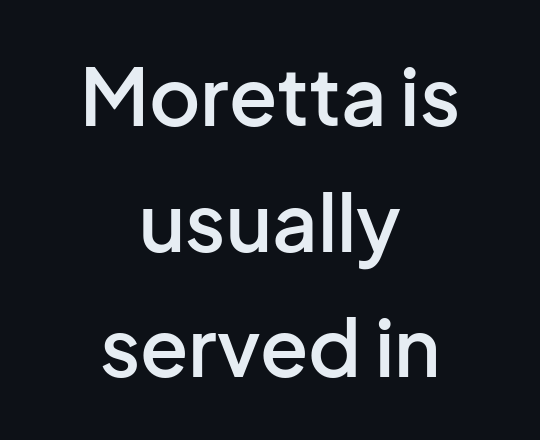
Just letters on the line, the space beneath them empty. The typeface chosen for these lines omits serifs. One-word summary of the alignment: center. On the weight axis this lands at semibold, roughly 600.
